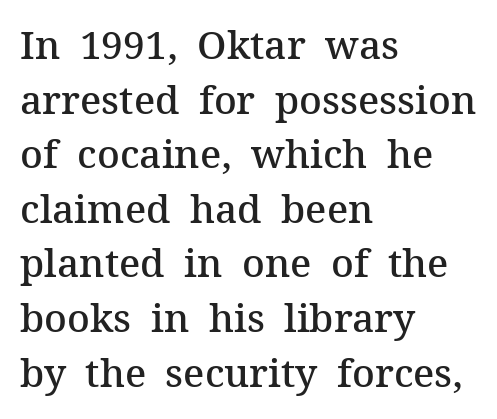
{"serif": "yes", "italic": "no", "bold": "semi", "weight": "semibold", "width": "normal", "stroke_contrast": "medium", "x_height": "medium", "monospaced": "no", "underline": "no", "align": "left", "line_spacing": "normal", "line_spacing_ratio": 1.4, "letter_spacing": "normal", "letter_spacing_em": 0.0, "glyph_px": 39}
